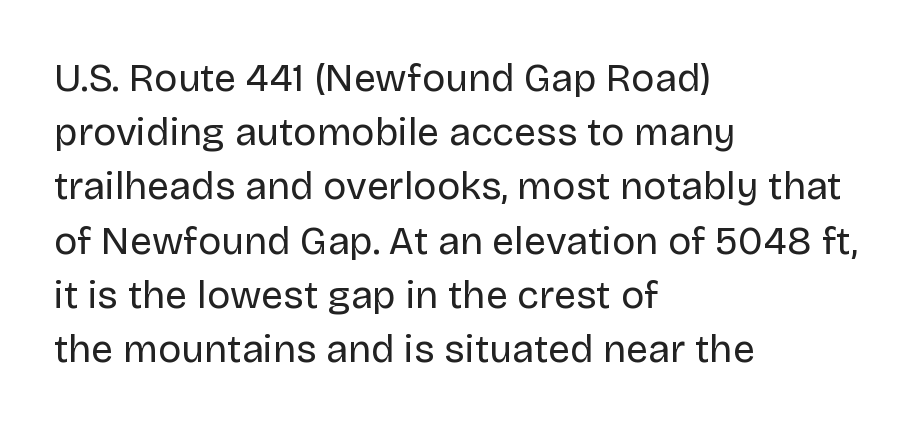
The image shows 39 px regular-weight sans-serif type, upright; set left-aligned, normal line spacing (1.39x), normal letter spacing, not underlined; low stroke contrast and a large x-height.
